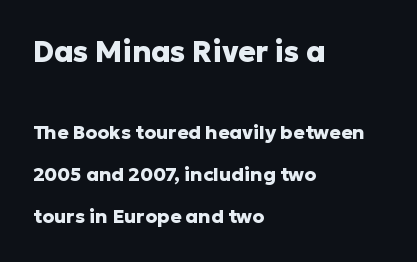
{"serif": "no", "italic": "no", "bold": "yes", "weight": "heavy", "width": "normal", "stroke_contrast": "low", "x_height": "medium", "monospaced": "no", "underline": "no", "align": "left", "line_spacing": "loose", "line_spacing_ratio": 2.2, "letter_spacing": "normal", "letter_spacing_em": 0.0, "larger_block": "first", "size_ratio": 1.53, "glyph_px": 29}
